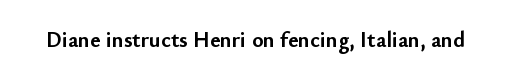
The image shows 22 px bold type, upright; set normal letter spacing, not underlined.
